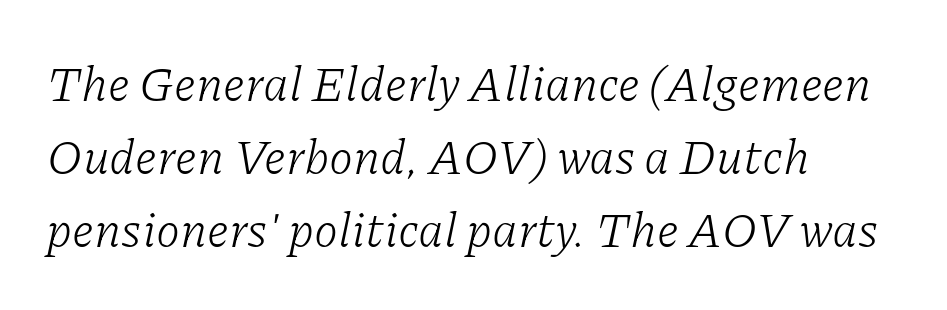
The letters sit at their default tracking, neither squeezed nor spread. Rule under the text: the space is simply empty. Here the designer chose a conventional face with non-uniform glyph widths. The passage is arranged the way most books set body copy — flush left. Serifs: yes, visible at the terminals of the letterforms. The face used here has a pronounced slope to its letters.
